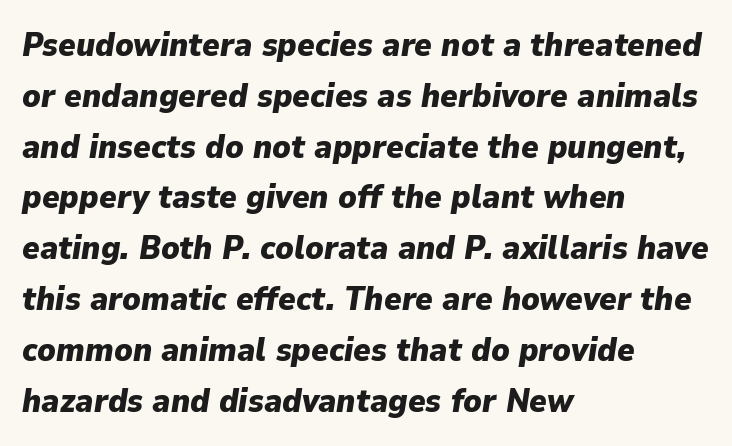
{"italic": "yes", "lean": "right", "slant_degrees": 9, "bold": "yes", "weight": "heavy", "width": "normal", "stroke_contrast": "low", "x_height": "medium", "monospaced": "no", "underline": "no", "align": "left", "line_spacing": "normal", "line_spacing_ratio": 1.54, "letter_spacing": "normal", "letter_spacing_em": 0.0, "glyph_px": 33}
